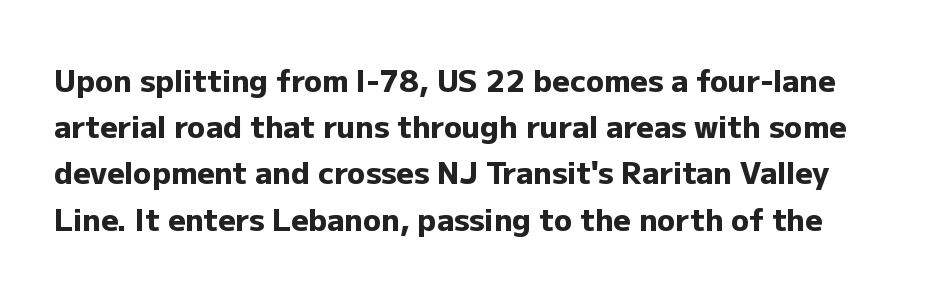
Q: Is the text bold? A: Yes.
Q: Is the text italic (slanted)? A: No, it is upright.
Q: Is the typeface a serif or a sans-serif typeface? A: Sans-serif.
Q: Is the text underlined? A: No.
Q: Is the spacing between letters normal or unusually wide? A: Normal.
Q: Is the spacing between lines tight, normal or loose? A: Normal.
Q: Width (condensed, normal, or wide)? A: Normal.
Q: Stroke contrast? A: Low.
Q: x-height? A: Medium.
Q: Monospaced? A: No.
